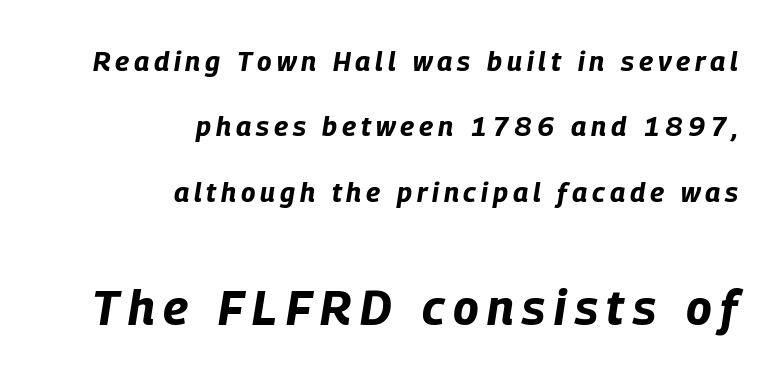
Spacing verdict: proportional, widths tailored to each character. On the weight axis this lands at bold, roughly 700. Between these two stacked blocks, the lower one wins on size. A typesetter would call this leading open, well beyond the default. Clear beneath every line of the passage.
